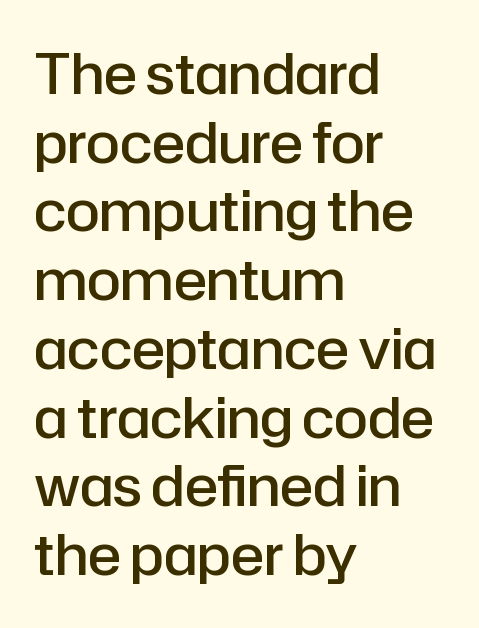
Only glyphs here, with clear space below each row. A typesetter would call this proportional, since set widths differ per character. Does the weight exceed regular? Yes, but only to semibold. Regular leading. Each word holds together tightly as a unit, with standard inter-letter gaps. Font category for this specimen: sans-serif.
